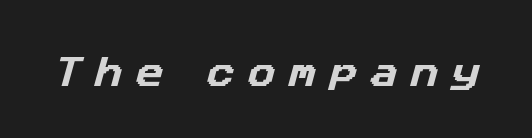
The image shows 34 px sans-serif type; set unusually wide letter spacing (+0.39 em), not underlined; low stroke contrast and a medium x-height.
